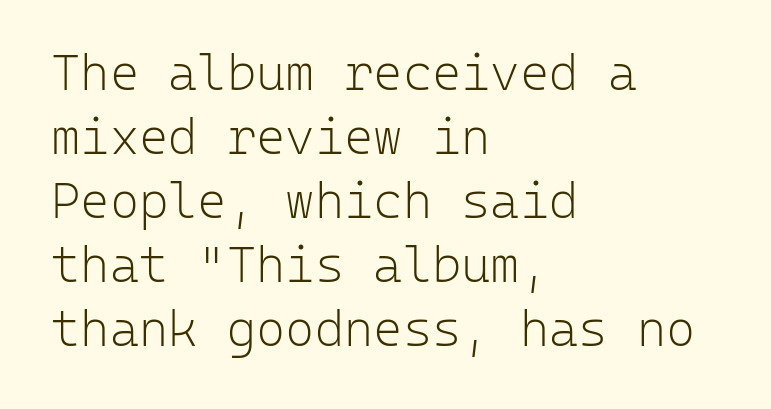
This sample uses an upright cut, with every glyph sitting square on the baseline. The type family on display is of the sans-serif kind. Think of a typewriter: that constant character pitch is what you see here. What stands out about the letter spacing? Nothing — it is the standard amount.
